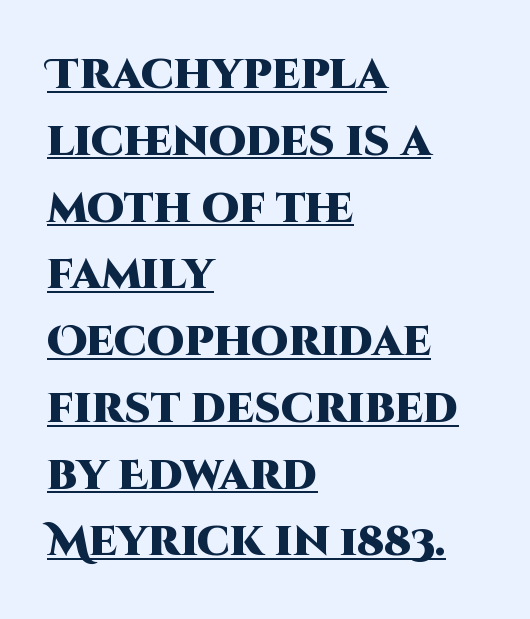
{"serif": "no", "italic": "no", "bold": "yes", "weight": "heavy", "width": "normal", "stroke_contrast": "high", "x_height": "large", "monospaced": "no", "underline": "yes", "align": "left", "line_spacing": "normal", "line_spacing_ratio": 1.59, "letter_spacing": "normal", "letter_spacing_em": 0.0, "glyph_px": 42}
